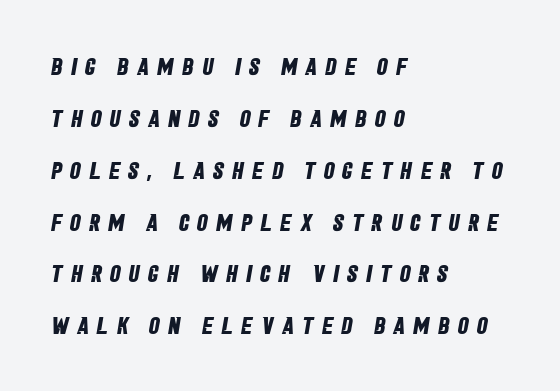
{"bold": "yes", "underline": "no", "align": "left", "line_spacing": "loose", "line_spacing_ratio": 2.16, "letter_spacing": "wide", "letter_spacing_em": 0.35, "glyph_px": 24}
